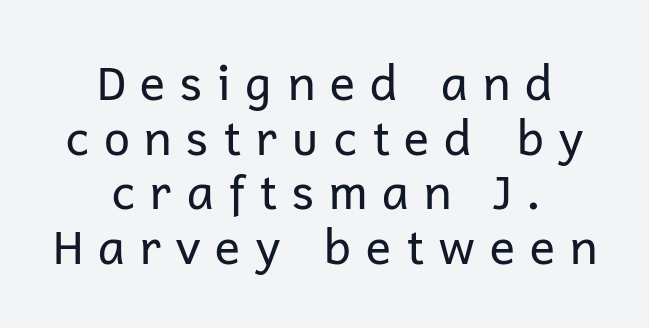
{"serif": "no", "italic": "no", "bold": "no", "weight": "regular", "width": "normal", "stroke_contrast": "low", "x_height": "medium", "monospaced": "no", "underline": "no", "align": "center", "line_spacing": "tight", "line_spacing_ratio": 1.14, "letter_spacing": "wide", "letter_spacing_em": 0.27, "glyph_px": 48}
